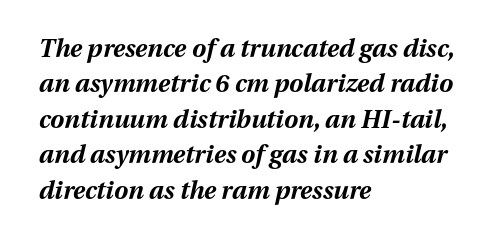
Q: Is the text bold? A: Yes.
Q: Is the text italic (slanted)? A: Yes, it leans right by about 13 degrees.
Q: Is the text underlined? A: No.
Q: How is the paragraph aligned? A: Left-aligned.
Q: Is the spacing between letters normal or unusually wide? A: Normal.
Q: Is the spacing between lines tight, normal or loose? A: Normal.
